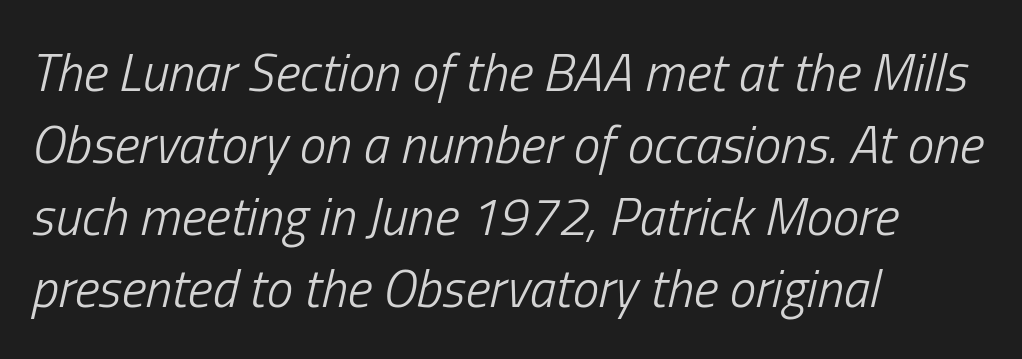
The image shows 53 px light, condensed type, italic (leaning right); set left-aligned, normal line spacing (1.36x), normal letter spacing, not underlined; low stroke contrast and a medium x-height.
